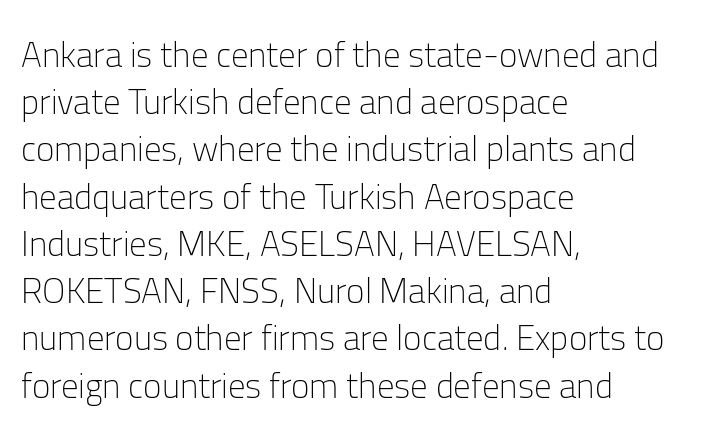
This sample uses an upright cut, with every glyph sitting square on the baseline. Think of a printed novel: that variable character pitch is what you see here. In CSS terms this would be text-align: left. Vertical stems look standard width or narrower in stroke. Observe the absence of serifs on each vertical stroke in this sample. Quick note: underline off.
